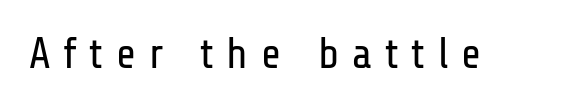
The image shows 43 px regular-weight, condensed sans-serif type, upright; set unusually wide letter spacing (+0.3 em), not underlined; low stroke contrast and a medium x-height.
